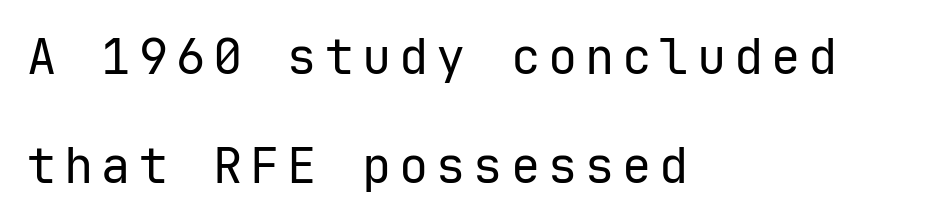
Q: Is the text bold? A: No.
Q: Is the text italic (slanted)? A: No, it is upright.
Q: Is the typeface a serif or a sans-serif typeface? A: Sans-serif.
Q: Is the text underlined? A: No.
Q: How is the paragraph aligned? A: Left-aligned.
Q: Is the spacing between lines tight, normal or loose? A: Loose.
Q: Width (condensed, normal, or wide)? A: Normal.
Q: Stroke contrast? A: Low.
Q: x-height? A: Medium.
